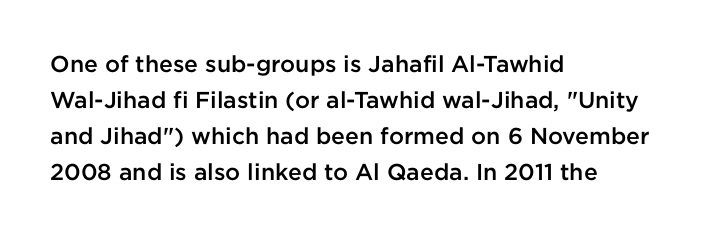
The image shows 23 px text type, upright; set left-aligned, normal line spacing (1.56x), normal letter spacing, not underlined.
